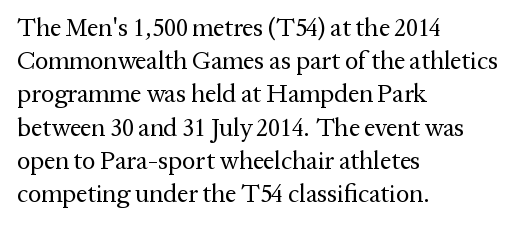
These lines sit exactly where default settings would place them. Decoration check: the copy has no underline. The typeface has the unassuming heft of standard copy or less. Horizontal alignment here is leftward, the default for most running prose.
